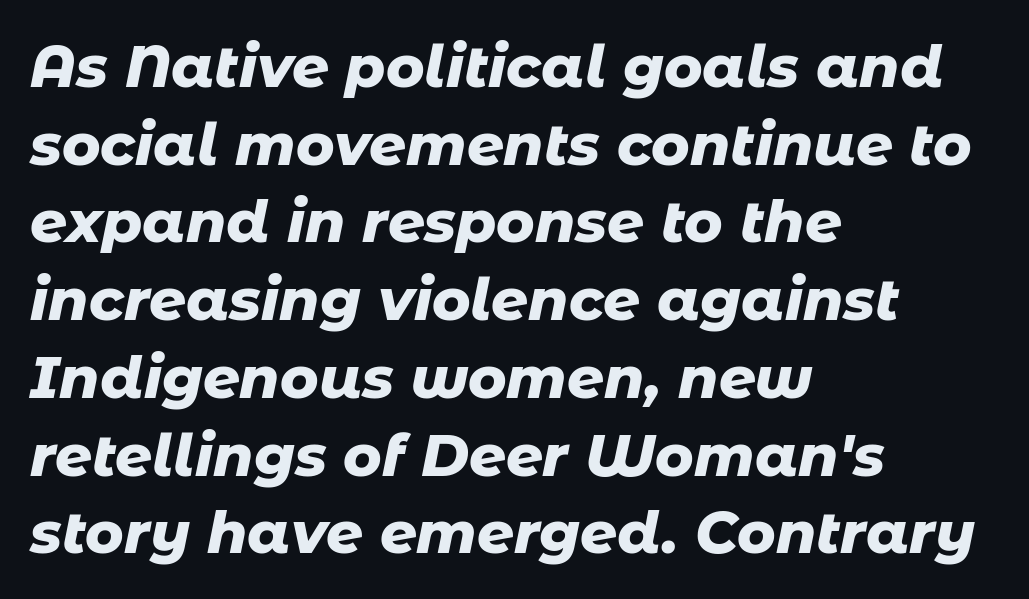
{"italic": "yes", "lean": "right", "slant_degrees": 11, "bold": "yes", "weight": "heavy", "width": "normal", "stroke_contrast": "low", "x_height": "medium", "monospaced": "no", "underline": "no", "align": "left", "line_spacing": "normal", "line_spacing_ratio": 1.34, "letter_spacing": "normal", "letter_spacing_em": 0.0, "glyph_px": 58}
